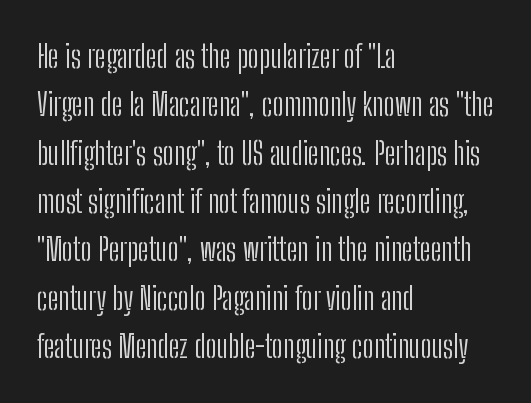
The type family on display is of the sans-serif kind. Standard letterfit; no display-style spreading of the glyphs. Looks like regular typesetting: each glyph gets only the width it needs. Compared with a typical body face, this is equally light or lighter still. The rendering uses a moderate line-height, typical for paragraphs.
